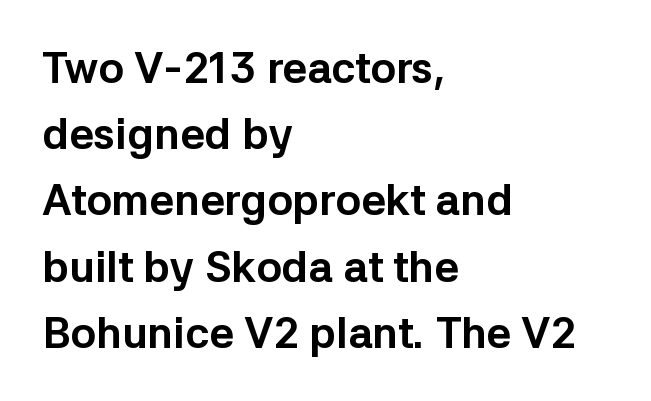
This sample uses plain, unmodified letter spacing. Short and long lines alike share a common starting point at left. Is the type bold? Yes — the strokes are clearly thick and heavy. If you measured baseline to baseline, you'd find a middling distance. Every character sits straight up, as roman type does. The words here are not underlined.
